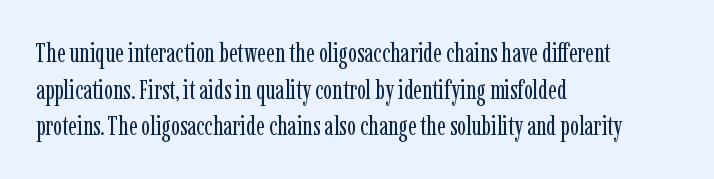
Reading down the block, your eye returns to a fixed left position each line. Do the letters lean? They stand straight. The strip under each line holds only bare page. Bold? No — there's no thickening of the strokes. Line spacing here is normal. Glyph-to-glyph distance matches everyday printed text.
